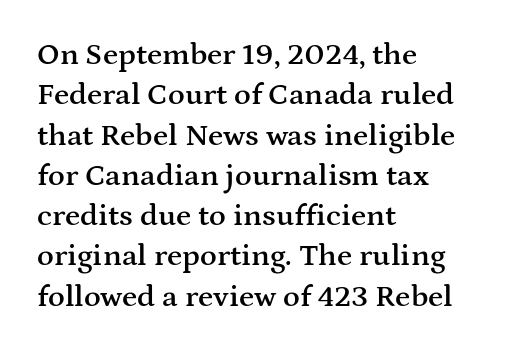
{"serif": "yes", "italic": "no", "bold": "semi", "weight": "semibold", "width": "wide", "stroke_contrast": "medium", "x_height": "medium", "monospaced": "no", "underline": "no", "align": "left", "line_spacing": "normal", "line_spacing_ratio": 1.3, "letter_spacing": "normal", "letter_spacing_em": 0.0, "glyph_px": 31}
